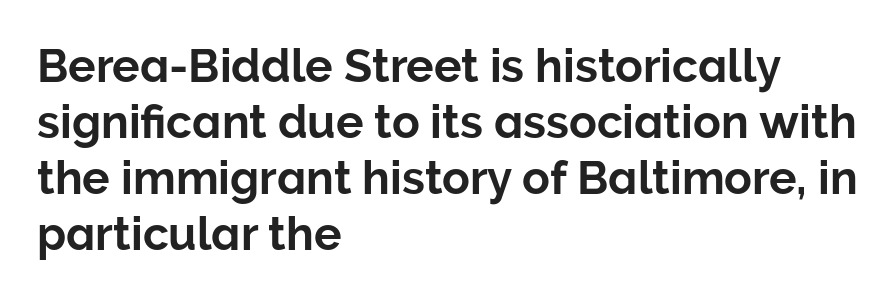
Proportional: the letters do not fall into vertical columns. The words here are not underlined. Italic? Not at all — the glyphs are vertical. The glyphs in this specimen are sans serif. Standard letterfit; no display-style spreading of the glyphs.
